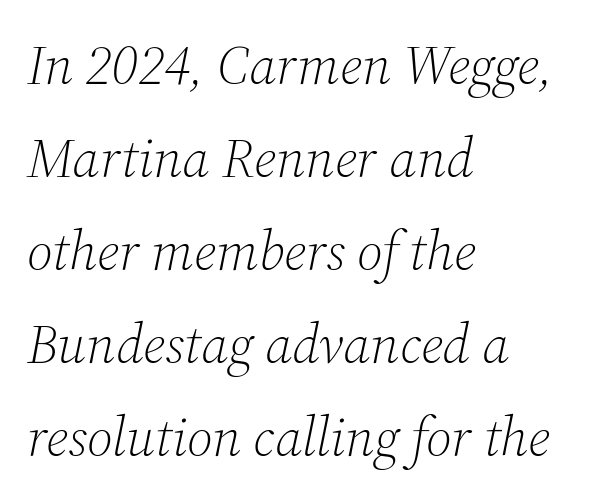
Q: Is the text bold? A: No.
Q: Is the text italic (slanted)? A: Yes, it leans right by about 12 degrees.
Q: Is the typeface a serif or a sans-serif typeface? A: Serif.
Q: Is the text underlined? A: No.
Q: How is the paragraph aligned? A: Left-aligned.
Q: Is the spacing between letters normal or unusually wide? A: Normal.
Q: Is the spacing between lines tight, normal or loose? A: Normal.
Q: Width (condensed, normal, or wide)? A: Normal.
Q: Stroke contrast? A: Medium.
Q: x-height? A: Medium.
Q: Monospaced? A: No.
